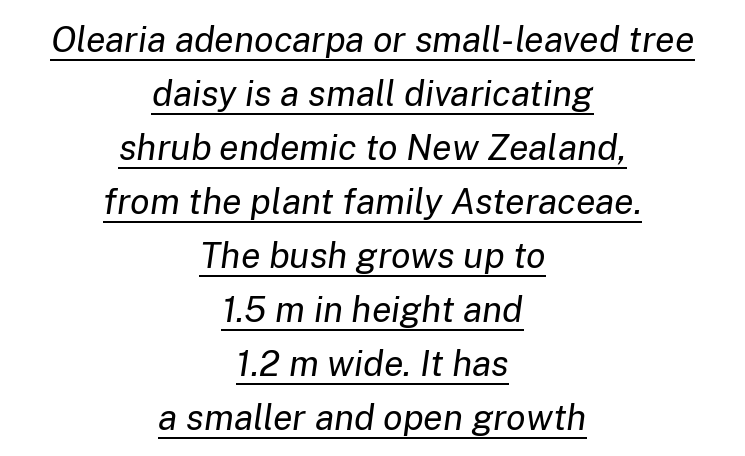
{"italic": "yes", "lean": "right", "slant_degrees": 8, "bold": "no", "weight": "regular", "width": "normal", "stroke_contrast": "low", "x_height": "medium", "monospaced": "no", "underline": "yes", "align": "center", "line_spacing": "normal", "line_spacing_ratio": 1.5, "letter_spacing": "normal", "letter_spacing_em": 0.0, "glyph_px": 36}
